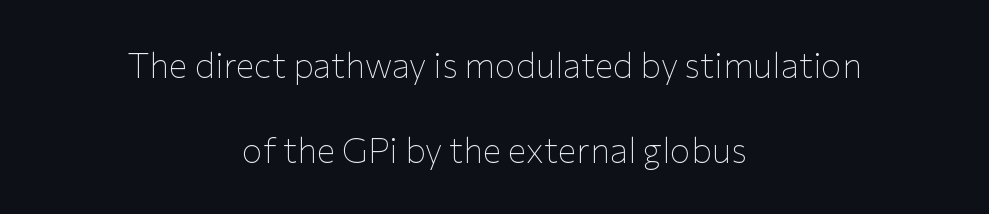
Baseline-to-baseline distance is far greater than the letter height. Letter spacing: default. Any mark beneath the type? The region is blank. The lines are quadded center. These lines are composed in type without serifs. The weight would be labelled regular, book, light, or lighter still.
